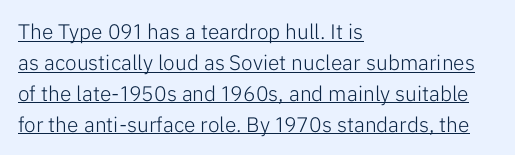
The image shows 21 px text type, upright; set left-aligned, normal line spacing (1.47x), normal letter spacing, underlined.
